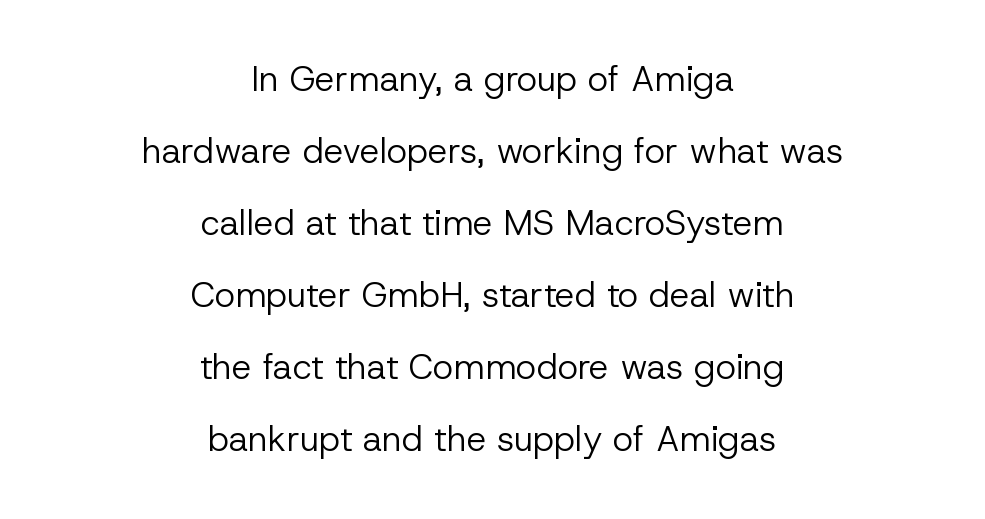
The image shows 35 px regular-weight sans-serif type, upright; set centered, loose line spacing (2.06x), normal letter spacing, not underlined; low stroke contrast and a medium x-height.
